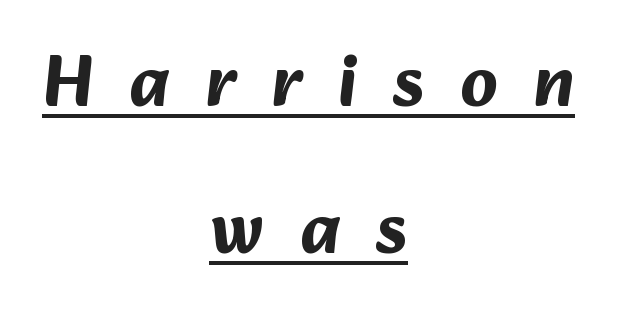
{"serif": "no", "bold": "yes", "weight": "bold", "width": "normal", "stroke_contrast": "medium", "x_height": "medium", "monospaced": "no", "underline": "yes", "align": "center", "line_spacing": "loose", "line_spacing_ratio": 2.04, "letter_spacing": "wide", "letter_spacing_em": 0.5, "glyph_px": 72}
